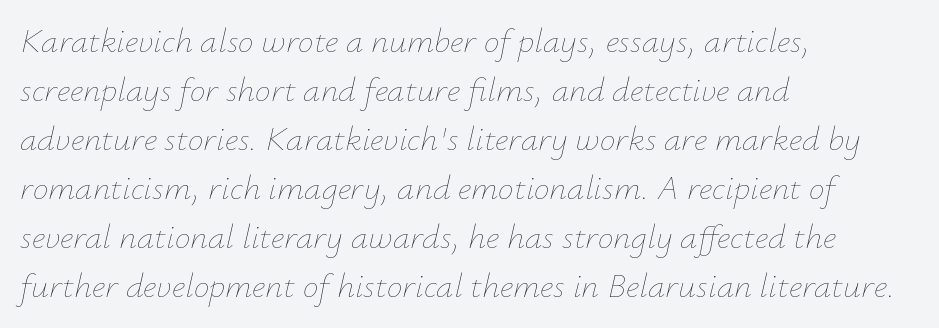
Q: Is the text bold? A: No.
Q: Is the text italic (slanted)? A: Yes, it leans right by about 12 degrees.
Q: Is the text underlined? A: No.
Q: How is the paragraph aligned? A: Left-aligned.
Q: Is the spacing between letters normal or unusually wide? A: Normal.
Q: Is the spacing between lines tight, normal or loose? A: Normal.
Q: Width (condensed, normal, or wide)? A: Normal.
Q: Stroke contrast? A: Low.
Q: x-height? A: Small.
Q: Monospaced? A: No.
